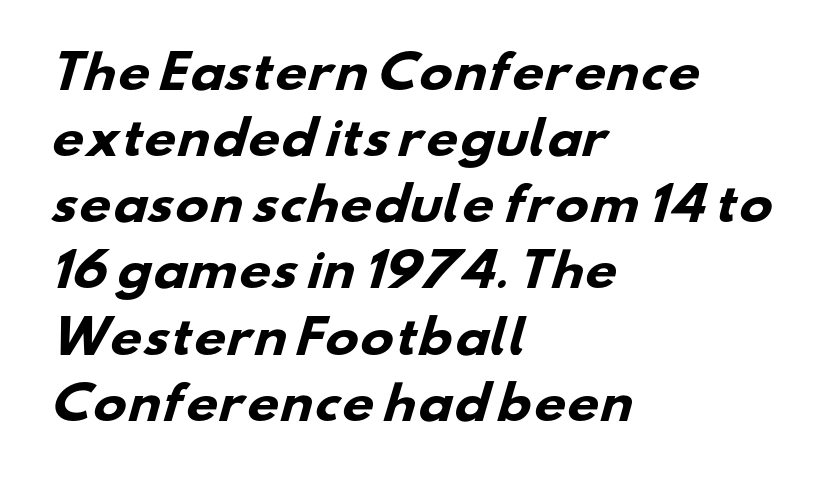
Strong, thick strokes mark this as bold type. These lines are composed in type without serifs. The space beneath each line is pristine and unruled. Notice how descenders clear the ascenders below comfortably — that's standard leading. Tracking value appears to be zero — textbook default spacing. You could not count columns in this text — the font is proportionally spaced.
